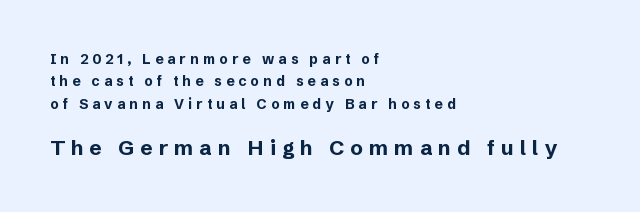
{"italic": "no", "bold": "yes", "underline": "no", "align": "left", "line_spacing": "normal", "line_spacing_ratio": 1.6, "letter_spacing": "wide", "letter_spacing_em": 0.29, "larger_block": "second", "size_ratio": 1.5, "glyph_px": 21}
